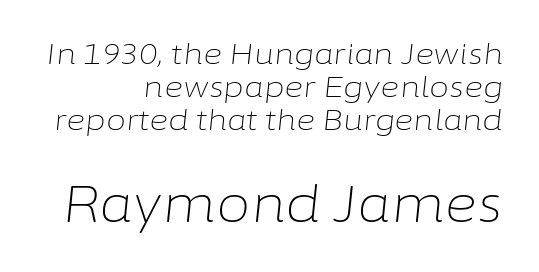
The image shows 50 px light type, italic (leaning right); set right-aligned, tight line spacing (1.13x), normal letter spacing, not underlined; the second (bottom) block is 1.72x larger; low stroke contrast and a medium x-height.
